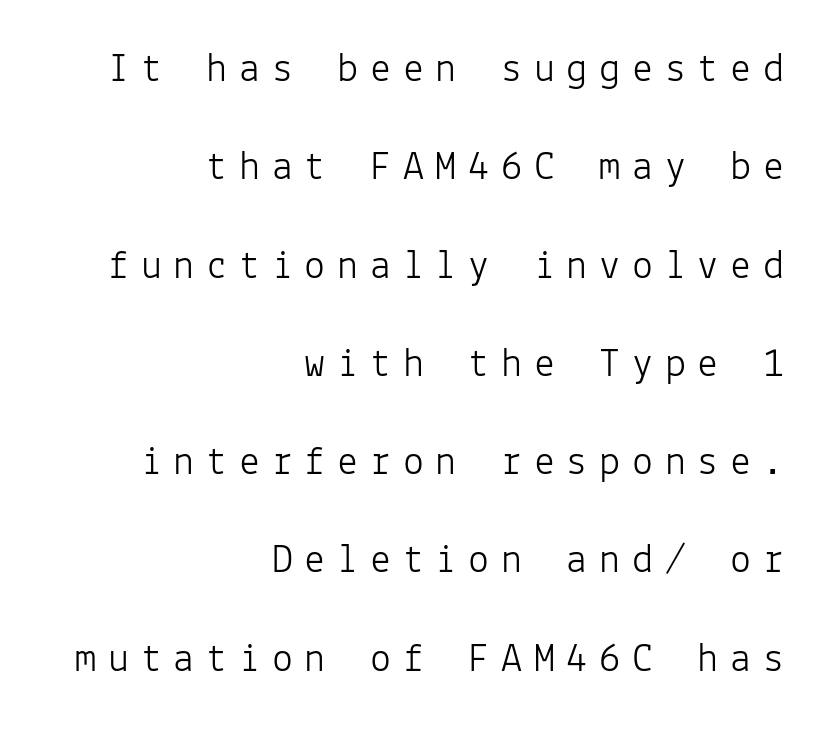
Q: Is the text bold? A: No.
Q: Is the text italic (slanted)? A: No, it is upright.
Q: Is the typeface a serif or a sans-serif typeface? A: Sans-serif.
Q: Is the text underlined? A: No.
Q: How is the paragraph aligned? A: Right-aligned.
Q: Is the spacing between letters normal or unusually wide? A: Unusually wide.
Q: Is the spacing between lines tight, normal or loose? A: Loose.
Q: Width (condensed, normal, or wide)? A: Normal.
Q: Stroke contrast? A: Low.
Q: x-height? A: Medium.
Q: Monospaced? A: Yes.
